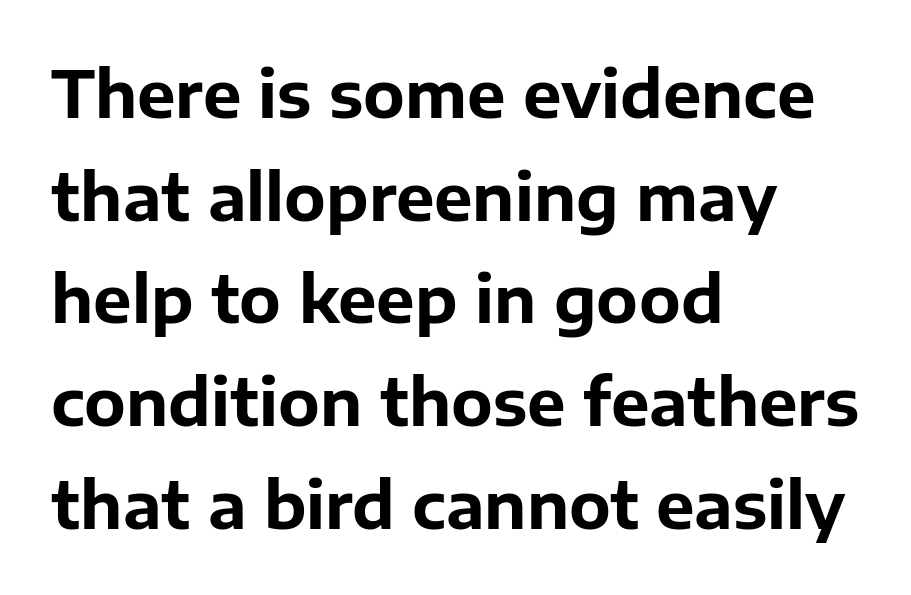
Q: Is the text bold? A: Yes.
Q: Is the text italic (slanted)? A: No, it is upright.
Q: Is the typeface a serif or a sans-serif typeface? A: Sans-serif.
Q: Is the text underlined? A: No.
Q: How is the paragraph aligned? A: Left-aligned.
Q: Is the spacing between letters normal or unusually wide? A: Normal.
Q: Is the spacing between lines tight, normal or loose? A: Normal.
Q: Width (condensed, normal, or wide)? A: Normal.
Q: Stroke contrast? A: Low.
Q: x-height? A: Medium.
Q: Monospaced? A: No.
